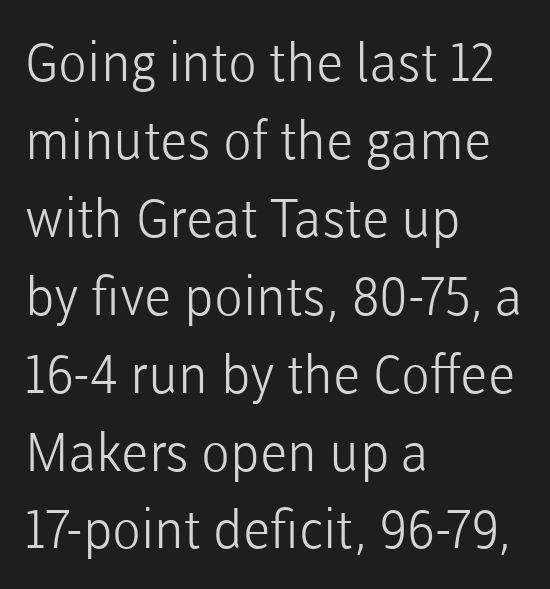
Note the varied advance widths — an 'i' is clearly narrower than an 'm'. The weight would be labelled regular, book, light, or lighter still. Horizontal alignment here is leftward, the default for most running prose. Underlining? Definitely not there. Compared with typical body copy, the letter spacing here is the same. The lettering stays uniformly vertical, giving the passage a roman look.
